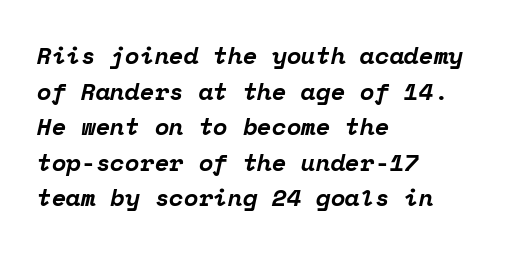
The image shows 24 px bold type, italic (leaning right); set left-aligned, normal line spacing (1.48x), normal letter spacing, not underlined.
